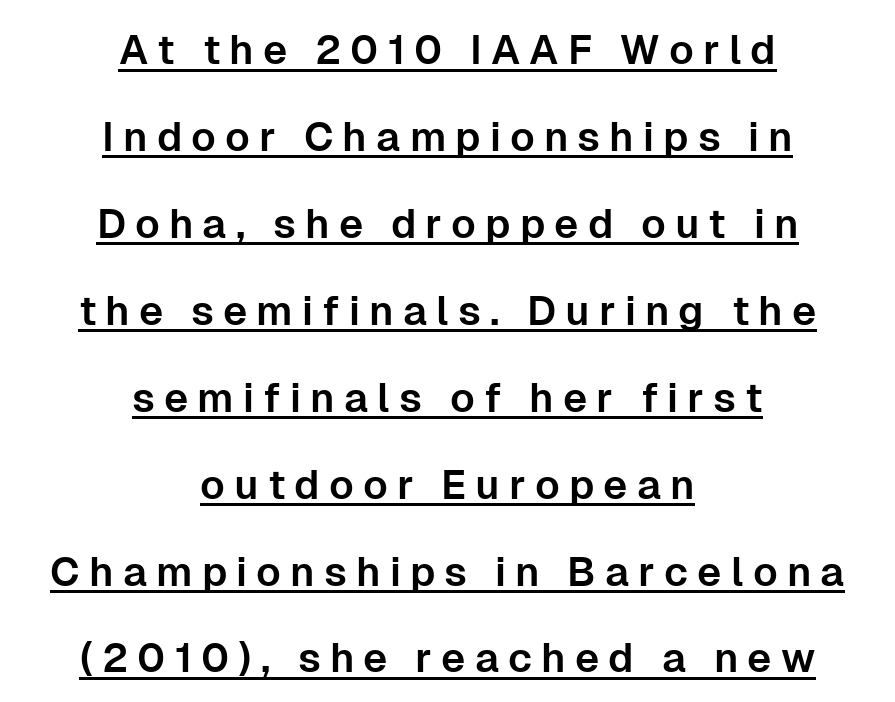
{"serif": "no", "italic": "no", "width": "normal", "stroke_contrast": "low", "x_height": "medium", "monospaced": "no", "underline": "yes", "align": "center", "line_spacing": "loose", "line_spacing_ratio": 2.12, "letter_spacing": "wide", "letter_spacing_em": 0.22, "glyph_px": 41}
